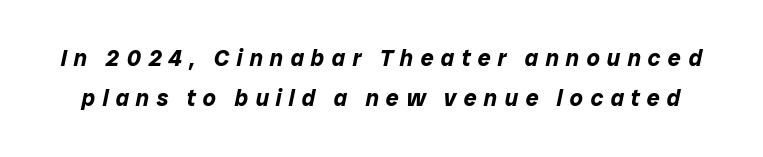
Q: Is the text bold? A: Yes.
Q: Is the text italic (slanted)? A: Yes, it leans right by about 12 degrees.
Q: Is the text underlined? A: No.
Q: Is the spacing between letters normal or unusually wide? A: Unusually wide.
